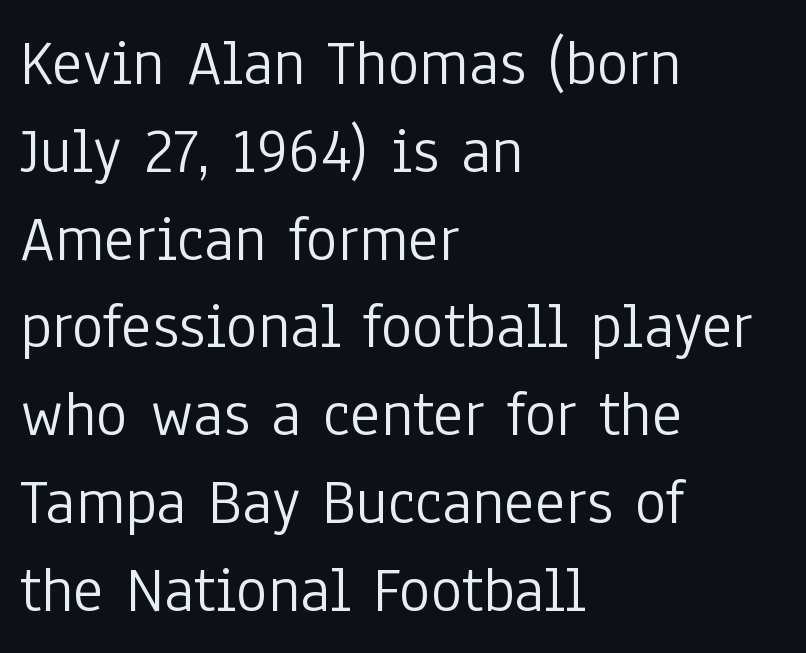
Q: Is the text bold? A: No.
Q: Is the text italic (slanted)? A: No, it is upright.
Q: Is the typeface a serif or a sans-serif typeface? A: Sans-serif.
Q: Is the text underlined? A: No.
Q: How is the paragraph aligned? A: Left-aligned.
Q: Is the spacing between letters normal or unusually wide? A: Normal.
Q: Is the spacing between lines tight, normal or loose? A: Normal.
Q: Width (condensed, normal, or wide)? A: Condensed.
Q: Stroke contrast? A: Low.
Q: x-height? A: Medium.
Q: Monospaced? A: No.
